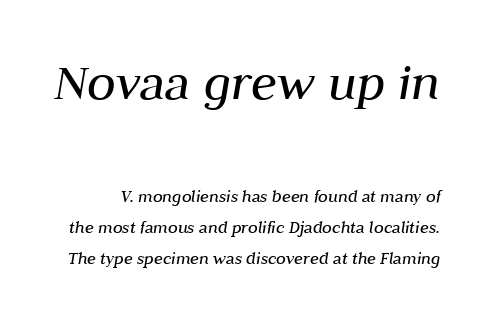
The image shows 53 px regular-weight type, italic (leaning right); set line spacing 1.73x, normal letter spacing, not underlined; the first (top) block is 2.94x larger; medium stroke contrast and a medium x-height.
